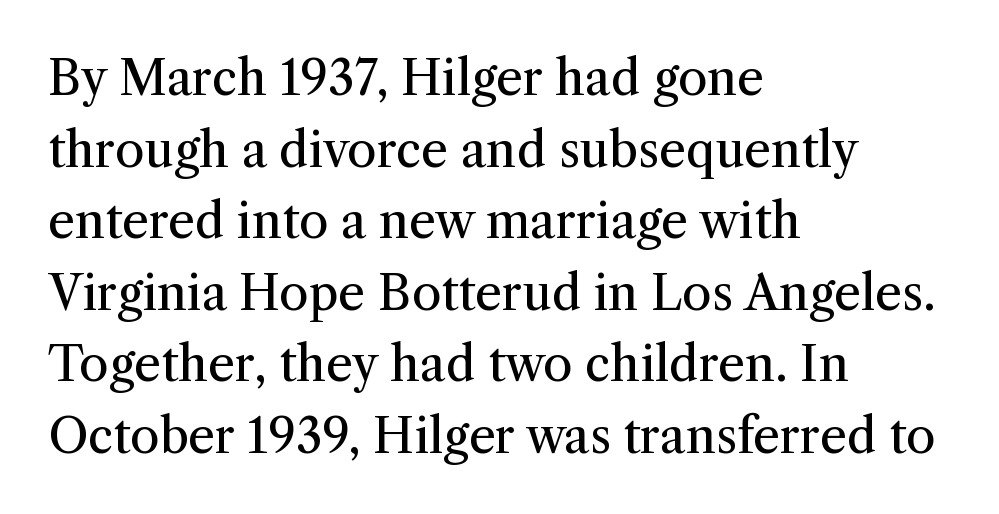
No word sits above an underline. The type is set solid horizontally, with unmodified tracking. The passage shown is typed in a proportional face where columns would drift. In CSS terms this would be text-align: left.
